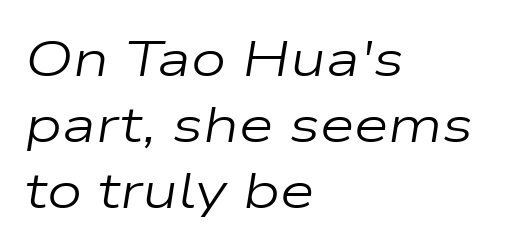
The image shows 50 px regular-weight, wide type, italic (leaning right); set left-aligned, normal line spacing (1.32x), normal letter spacing, not underlined; low stroke contrast and a medium x-height.
